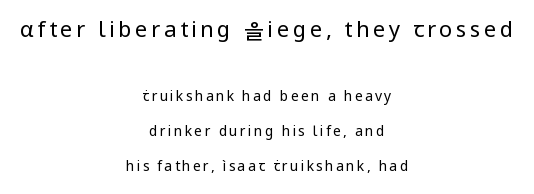
Q: Is the text bold? A: No.
Q: Is the text italic (slanted)? A: No, it is upright.
Q: Is the text underlined? A: No.
Q: How is the paragraph aligned? A: Centered.
Q: Is the spacing between lines tight, normal or loose? A: Loose.
Q: Which block of text is set in a larger size, the first (top) or the second (bottom)? A: The first (top) one.
